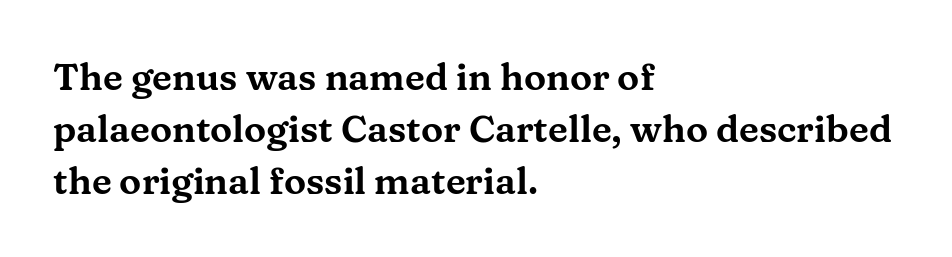
The image shows 37 px wide serif type, upright; set left-aligned, normal line spacing (1.4x), normal letter spacing, not underlined; medium stroke contrast and a medium x-height.
